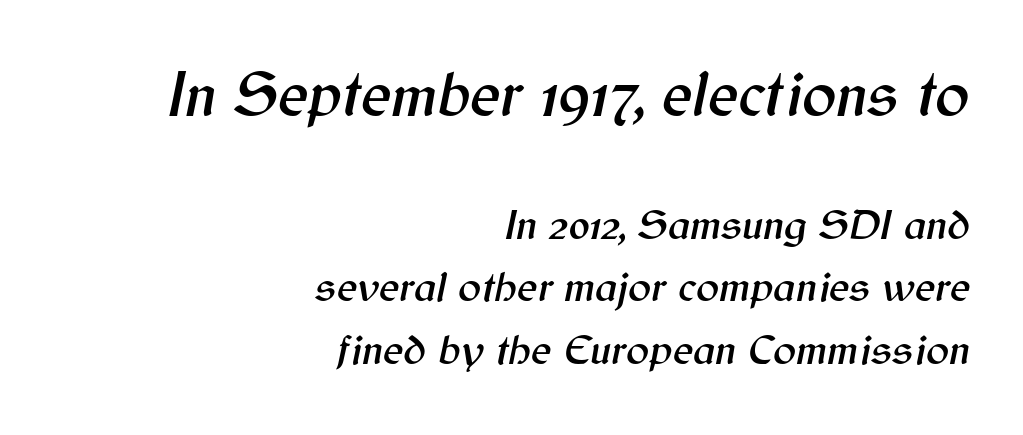
The face used here is proportionally spaced, like ordinary book or web type. If you squint, the top block still reads clearly — it's the larger of the two. Honestly, the letter spacing is just normal — you wouldn't notice it. Students, observe: this is what conventionally led text looks like.
